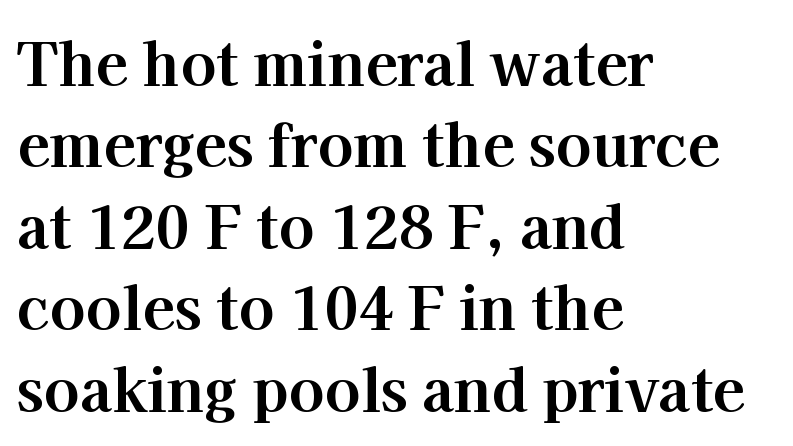
The lettering stays uniformly vertical, giving the passage a roman look. Caption: multi-line text, flush left, ragged right. The space directly below the letters is spotless. The passage shown is emphatically bold.
